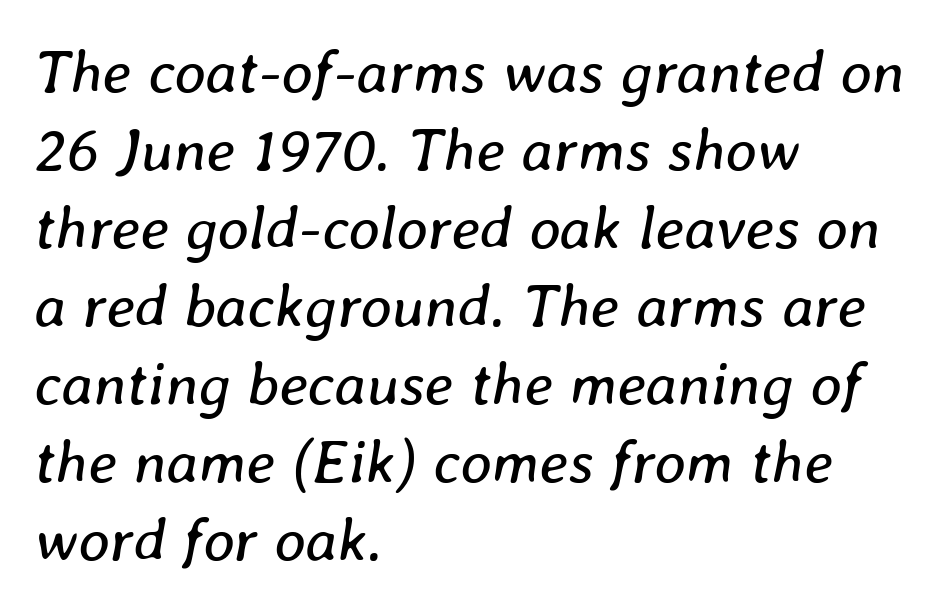
Q: Is the text bold? A: No.
Q: Is the text italic (slanted)? A: Yes, it leans right by about 8 degrees.
Q: Is the text underlined? A: No.
Q: How is the paragraph aligned? A: Left-aligned.
Q: Is the spacing between letters normal or unusually wide? A: Normal.
Q: Is the spacing between lines tight, normal or loose? A: Normal.
Q: Width (condensed, normal, or wide)? A: Normal.
Q: Stroke contrast? A: Low.
Q: x-height? A: Medium.
Q: Monospaced? A: No.
